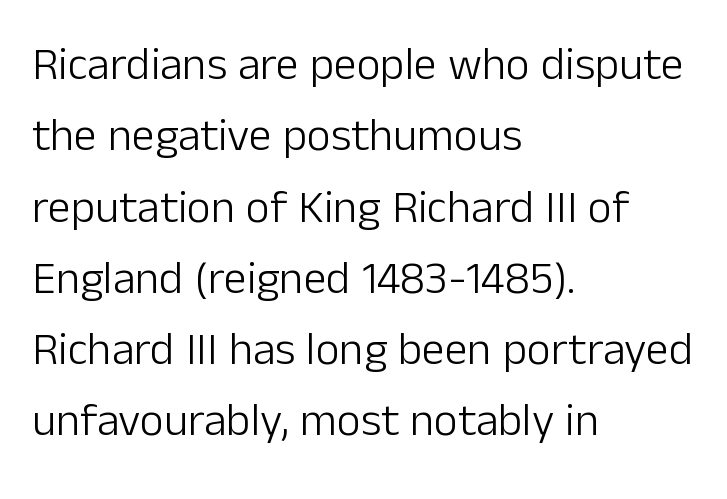
{"serif": "no", "italic": "no", "bold": "no", "weight": "light", "width": "normal", "stroke_contrast": "low", "x_height": "medium", "monospaced": "no", "underline": "no", "align": "left", "line_spacing": "normal", "line_spacing_ratio": 1.55, "letter_spacing": "normal", "letter_spacing_em": 0.0, "glyph_px": 46}
